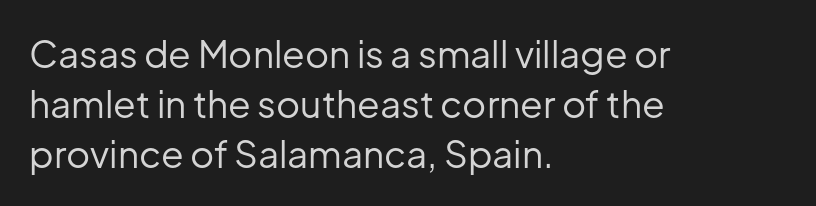
Q: Is the text bold? A: No.
Q: Is the text italic (slanted)? A: No, it is upright.
Q: Is the typeface a serif or a sans-serif typeface? A: Sans-serif.
Q: Is the text underlined? A: No.
Q: How is the paragraph aligned? A: Left-aligned.
Q: Is the spacing between letters normal or unusually wide? A: Normal.
Q: Is the spacing between lines tight, normal or loose? A: Normal.
Q: Width (condensed, normal, or wide)? A: Normal.
Q: Stroke contrast? A: Low.
Q: x-height? A: Medium.
Q: Monospaced? A: No.
